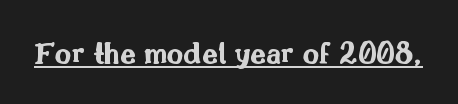
{"serif": "no", "italic": "no", "bold": "yes", "weight": "bold", "width": "wide", "stroke_contrast": "medium", "x_height": "small", "monospaced": "no", "underline": "yes", "letter_spacing": "normal", "letter_spacing_em": 0.0, "glyph_px": 32}
